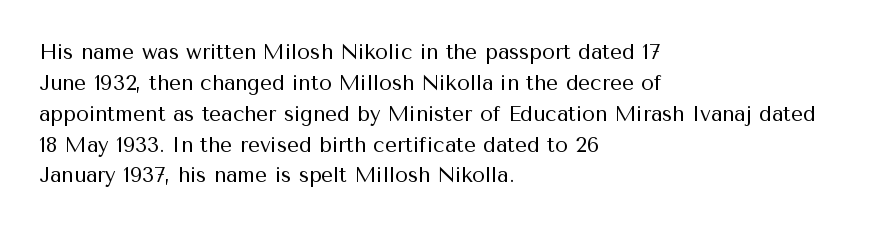
If you drew a line through each stem, it would be perfectly vertical. Leftover space on each line is placed entirely after the last word. The vertical gap from one line to the next is medium. The specimen omits any rule beneath the text block's lines.
